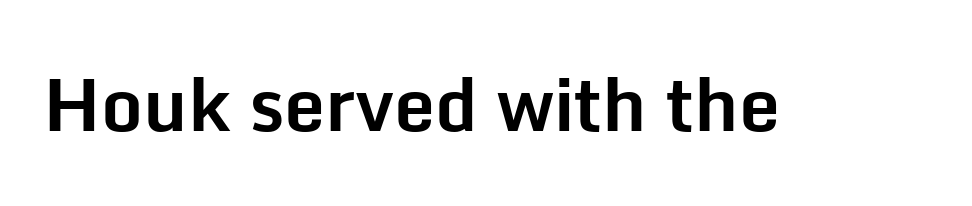
The image shows 73 px bold sans-serif type, upright; set normal letter spacing, not underlined; low stroke contrast and a medium x-height.
